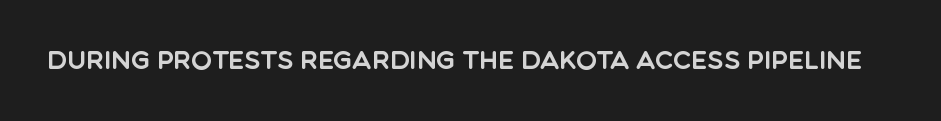
The image shows 25 px text type, upright; set normal letter spacing, not underlined.
